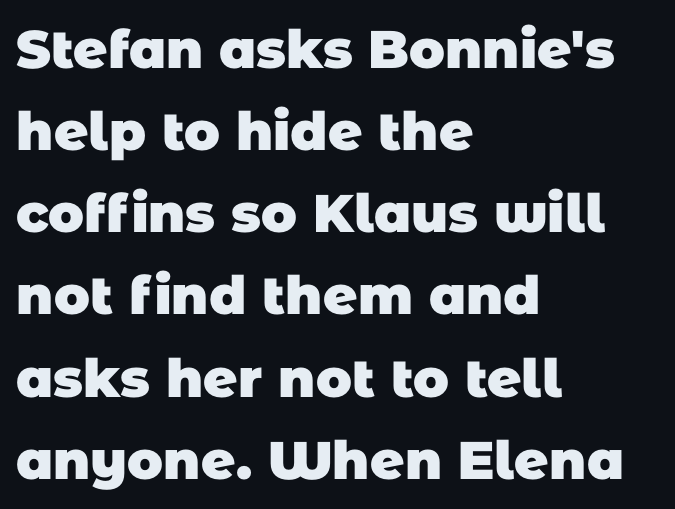
The image shows 53 px heavy sans-serif type; set left-aligned, normal line spacing (1.55x), normal letter spacing, not underlined; low stroke contrast and a large x-height.
